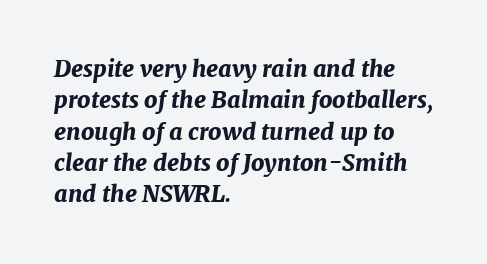
Spacing between characters is what you'd get straight out of the box. Alignment: flush left. Rule under the text: the space is simply empty. The strokes are fattened all the way to bold.
